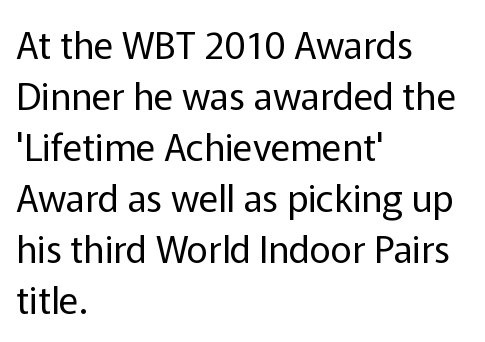
{"serif": "no", "italic": "no", "bold": "no", "weight": "regular", "width": "normal", "stroke_contrast": "low", "x_height": "medium", "monospaced": "no", "underline": "no", "align": "left", "line_spacing": "normal", "line_spacing_ratio": 1.38, "letter_spacing": "normal", "letter_spacing_em": 0.0, "glyph_px": 37}
